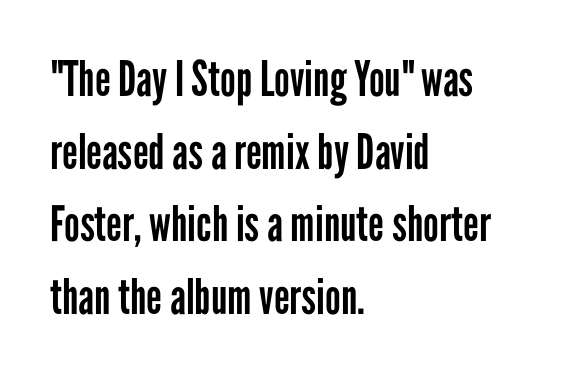
Q: Is the text bold? A: No.
Q: Is the text italic (slanted)? A: No, it is upright.
Q: Is the typeface a serif or a sans-serif typeface? A: Sans-serif.
Q: Is the text underlined? A: No.
Q: How is the paragraph aligned? A: Left-aligned.
Q: Is the spacing between letters normal or unusually wide? A: Normal.
Q: Is the spacing between lines tight, normal or loose? A: Normal.
Q: Width (condensed, normal, or wide)? A: Condensed.
Q: Stroke contrast? A: Low.
Q: x-height? A: Medium.
Q: Monospaced? A: No.
